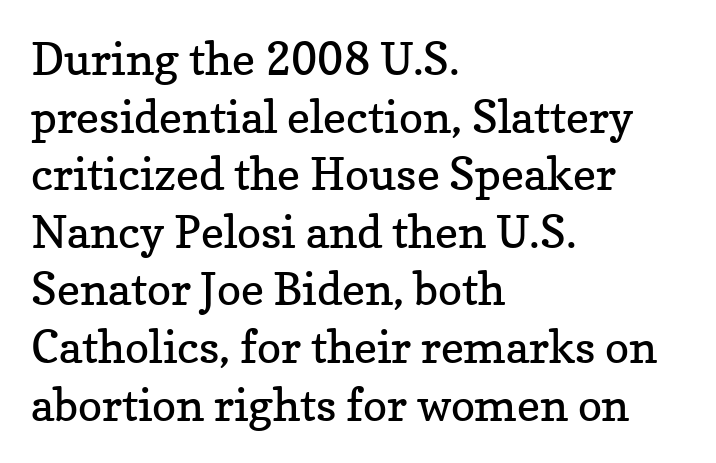
The image shows 45 px regular-weight serif type, upright; set left-aligned, normal line spacing (1.28x), normal letter spacing, not underlined; low stroke contrast and a medium x-height.
